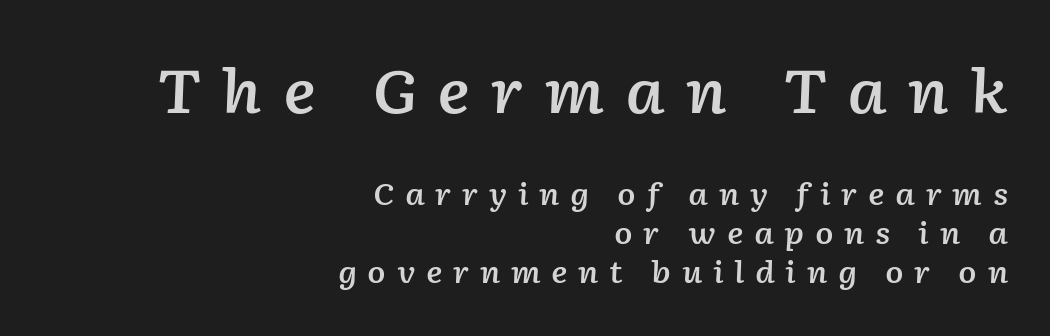
{"italic": "yes", "lean": "right", "slant_degrees": 2, "bold": "semi", "weight": "semibold", "width": "normal", "stroke_contrast": "low", "x_height": "medium", "monospaced": "no", "underline": "no", "align": "right", "line_spacing": "normal", "line_spacing_ratio": 1.31, "letter_spacing": "wide", "letter_spacing_em": 0.35, "larger_block": "first", "size_ratio": 2.0, "glyph_px": 60}
